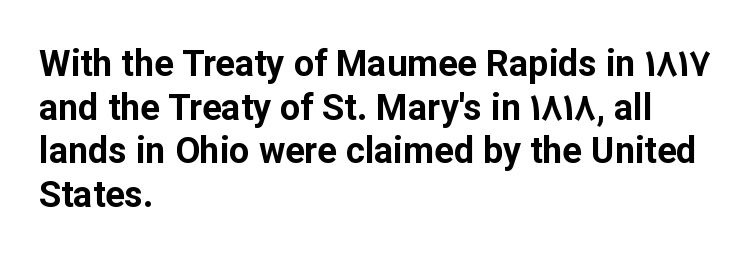
Which margin do the lines hug? The left one — the right edge is uneven. The typeface chosen for these lines omits serifs. Lines of text with bare space underneath. Typographic density is high because the face is bold. Ascenders rise straight up at ninety degrees. Tracking value appears to be zero — textbook default spacing.
